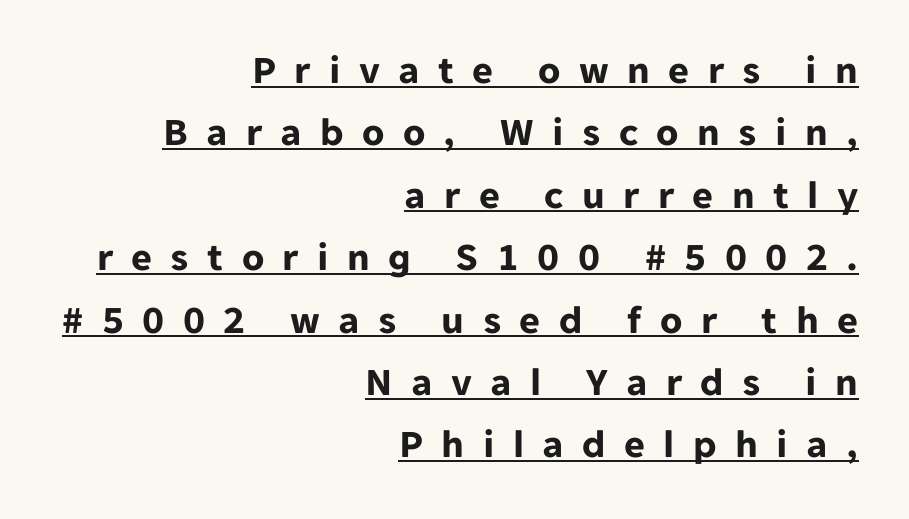
{"serif": "no", "italic": "no", "bold": "yes", "weight": "bold", "width": "normal", "stroke_contrast": "low", "x_height": "medium", "monospaced": "no", "underline": "yes", "align": "right", "line_spacing": "normal", "line_spacing_ratio": 1.56, "letter_spacing": "wide", "letter_spacing_em": 0.46, "glyph_px": 40}
